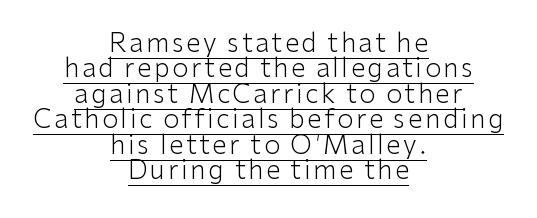
The image shows 26 px text type, upright; set centered, tight line spacing (0.98x), underlined.
